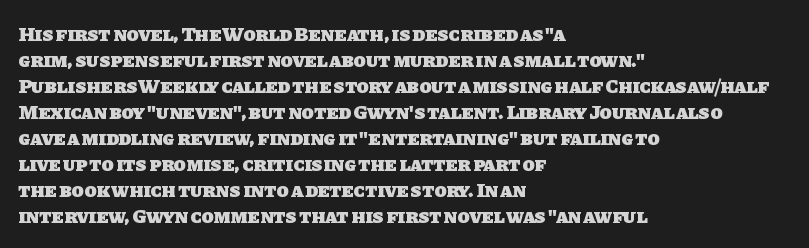
The image shows 20 px bold type; set left-aligned, normal line spacing (1.3x), normal letter spacing, not underlined.
